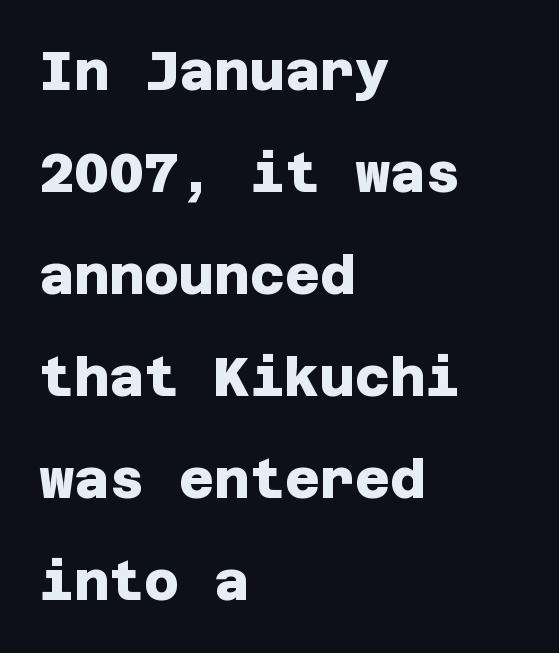
Q: Is the text bold? A: Yes.
Q: Is the typeface a serif or a sans-serif typeface? A: Sans-serif.
Q: Is the text underlined? A: No.
Q: How is the paragraph aligned? A: Left-aligned.
Q: Is the spacing between letters normal or unusually wide? A: Normal.
Q: Width (condensed, normal, or wide)? A: Normal.
Q: Stroke contrast? A: Low.
Q: x-height? A: Large.
